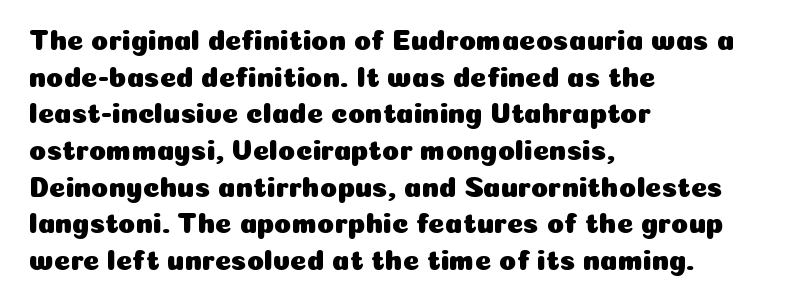
The image shows 28 px sans-serif type, upright; set left-aligned, normal line spacing (1.31x), normal letter spacing, not underlined; low stroke contrast and a medium x-height.
